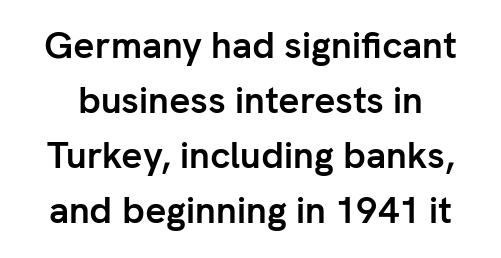
The image shows 37 px semibold sans-serif type, upright; set normal line spacing (1.49x), normal letter spacing, not underlined; low stroke contrast and a medium x-height.
